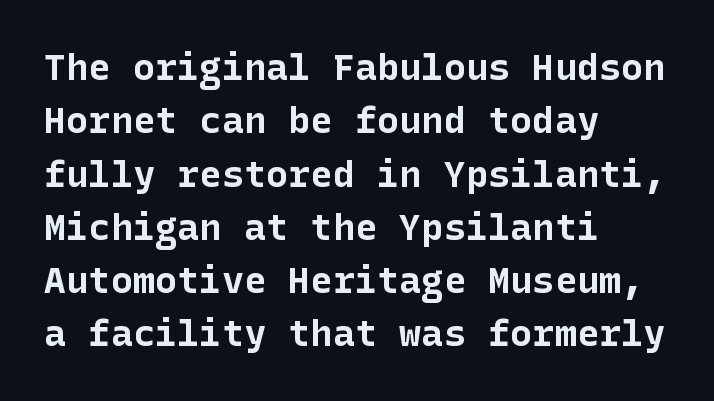
Compared with typical paragraphs, the rows here are spaced about the same. In CSS terms this would be text-align: left. Bare-footed words on every line. No italicization has been applied; the sample stays upright.
